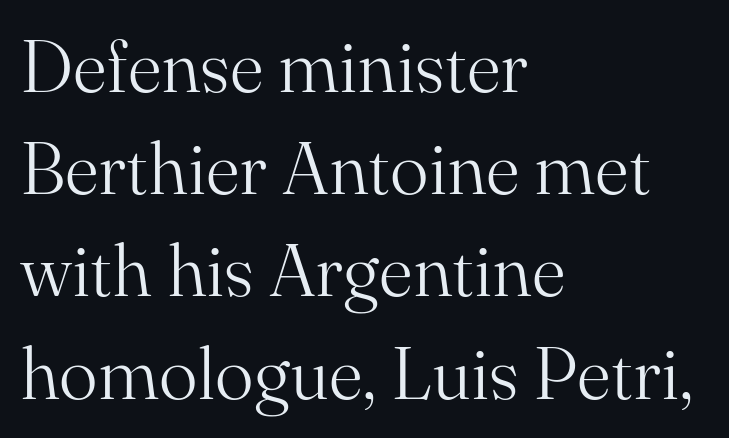
The image shows 73 px light serif type, upright; set left-aligned, normal line spacing (1.4x), normal letter spacing, not underlined; medium stroke contrast and a small x-height.
